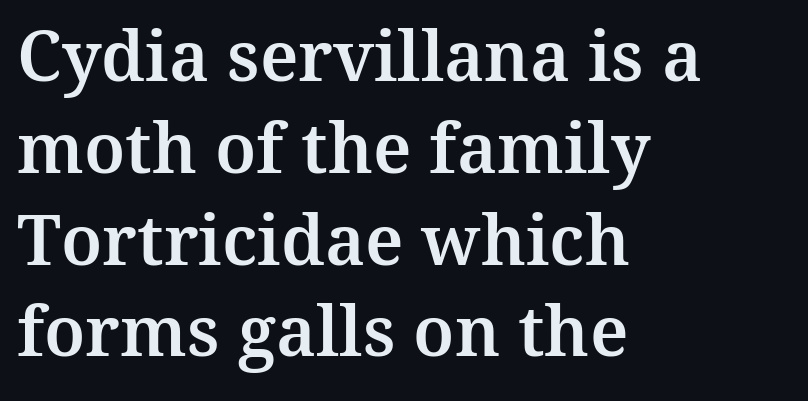
{"serif": "yes", "italic": "no", "width": "normal", "stroke_contrast": "medium", "x_height": "medium", "monospaced": "no", "underline": "no", "align": "left", "line_spacing": "normal", "line_spacing_ratio": 1.33, "letter_spacing": "normal", "letter_spacing_em": 0.0, "glyph_px": 69}
